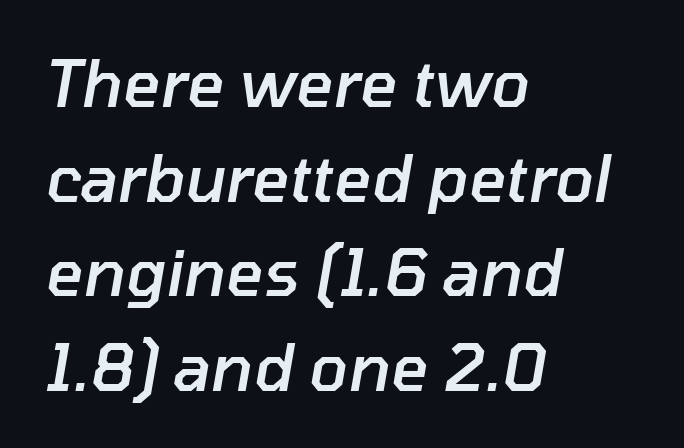
Q: Is the text bold? A: Semi-bold.
Q: Is the text italic (slanted)? A: Yes, it leans right by about 10 degrees.
Q: Is the text underlined? A: No.
Q: How is the paragraph aligned? A: Left-aligned.
Q: Is the spacing between letters normal or unusually wide? A: Normal.
Q: Is the spacing between lines tight, normal or loose? A: Normal.
Q: Width (condensed, normal, or wide)? A: Normal.
Q: Stroke contrast? A: Low.
Q: x-height? A: Medium.
Q: Monospaced? A: No.
